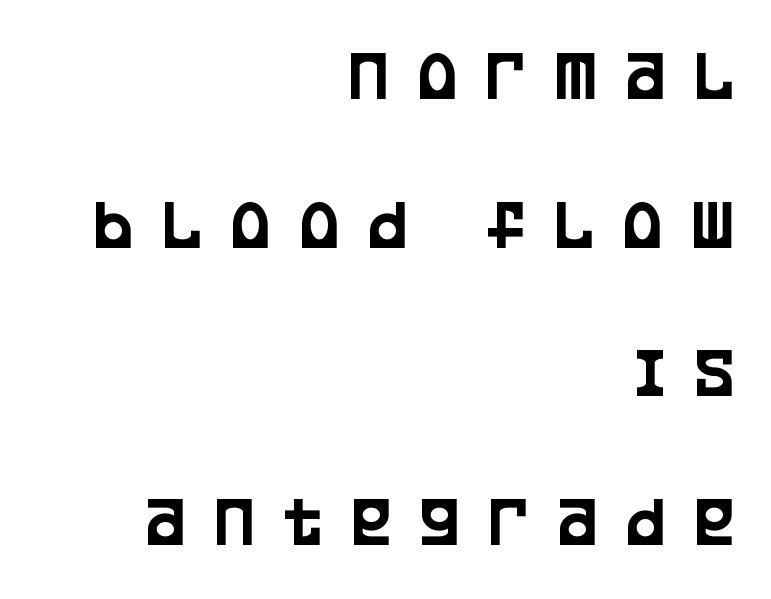
The image shows 74 px condensed sans-serif type, upright; set right-aligned, loose line spacing (2.01x), unusually wide letter spacing (+0.4 em), not underlined; low stroke contrast and a large x-height.
